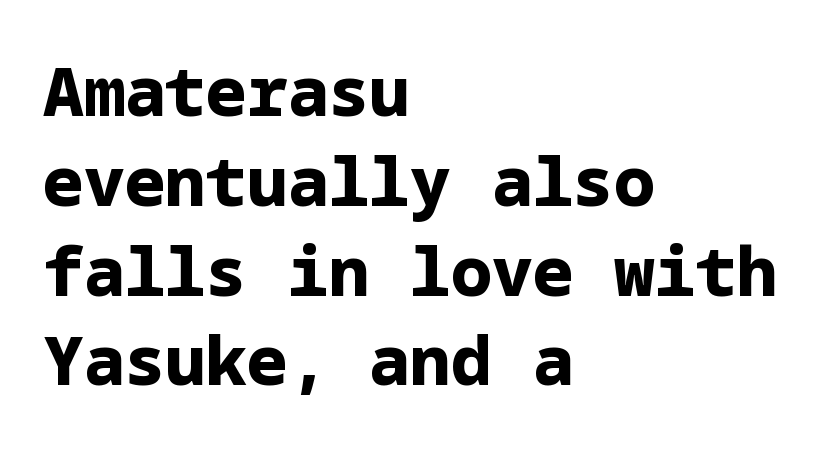
The image shows 68 px bold sans-serif type, upright; set left-aligned, normal line spacing (1.32x), normal letter spacing, not underlined; low stroke contrast and a medium x-height.
